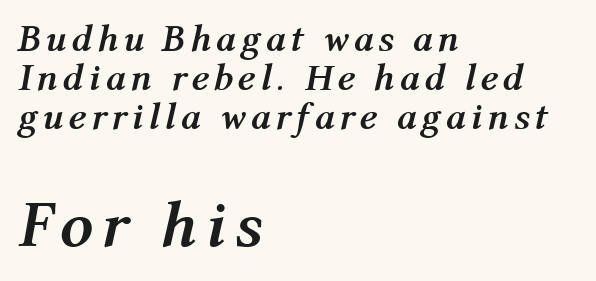
Q: Is the text bold? A: Yes.
Q: Is the text italic (slanted)? A: Yes, it leans right by about 12 degrees.
Q: Is the text underlined? A: No.
Q: How is the paragraph aligned? A: Left-aligned.
Q: Is the spacing between lines tight, normal or loose? A: Tight.
Q: Which block of text is set in a larger size, the first (top) or the second (bottom)? A: The second (bottom) one.
Q: Width (condensed, normal, or wide)? A: Normal.
Q: Stroke contrast? A: Medium.
Q: x-height? A: Medium.
Q: Monospaced? A: No.
